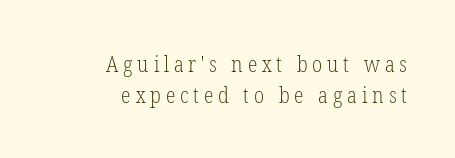
{"italic": "no", "bold": "no", "underline": "no", "align": "right", "line_spacing": "normal", "line_spacing_ratio": 1.39, "letter_spacing": "wide", "letter_spacing_em": 0.22, "glyph_px": 22}
